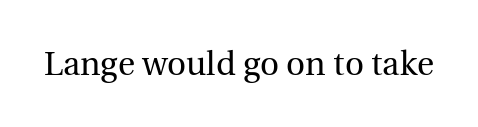
Here the designer chose a conventional face with non-uniform glyph widths. Stroke terminals: seriffed. In terms of posture, this sample is upright. The face looks like a standard text weight, possibly lighter. What stands out about the letter spacing? Nothing — it is the standard amount. Unmarked baselines from the first word to the last.
